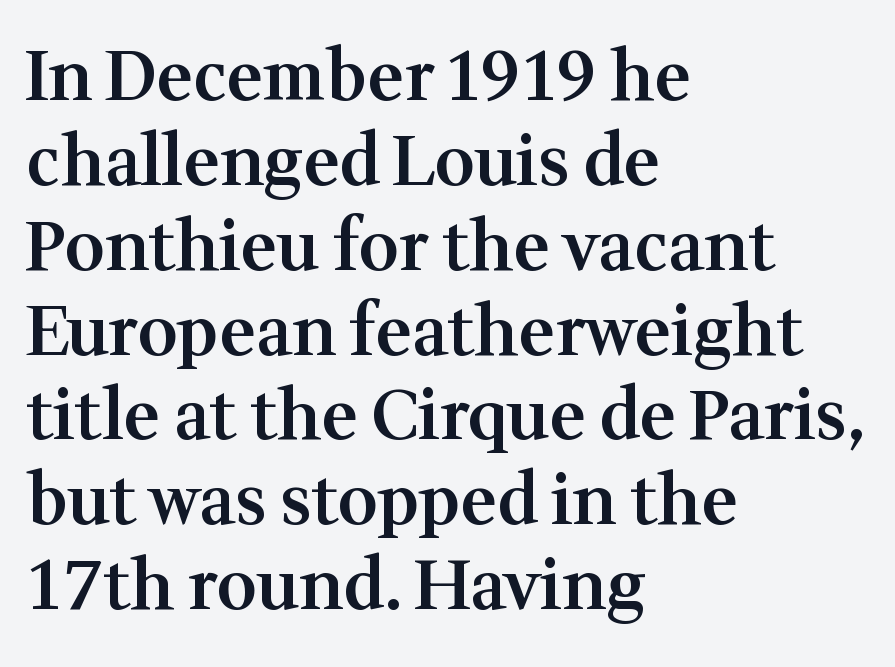
Q: Is the text bold? A: Semi-bold.
Q: Is the text italic (slanted)? A: No, it is upright.
Q: Is the typeface a serif or a sans-serif typeface? A: Serif.
Q: Is the text underlined? A: No.
Q: How is the paragraph aligned? A: Left-aligned.
Q: Is the spacing between letters normal or unusually wide? A: Normal.
Q: Width (condensed, normal, or wide)? A: Normal.
Q: Stroke contrast? A: Medium.
Q: x-height? A: Medium.
Q: Monospaced? A: No.
